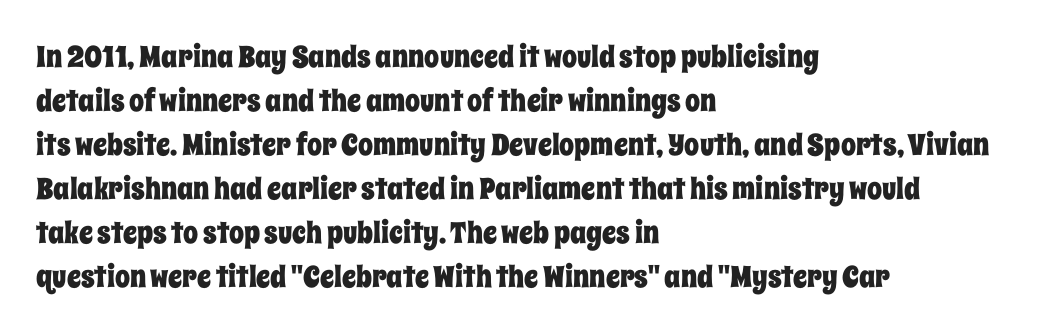
The image shows 30 px condensed type, upright; set left-aligned, normal line spacing (1.47x), normal letter spacing, not underlined; low stroke contrast and a large x-height.
